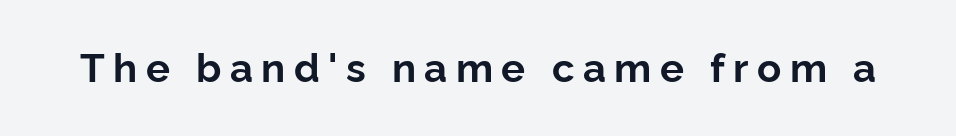
Q: Is the text bold? A: Yes.
Q: Is the text italic (slanted)? A: No, it is upright.
Q: Is the typeface a serif or a sans-serif typeface? A: Sans-serif.
Q: Is the text underlined? A: No.
Q: Is the spacing between letters normal or unusually wide? A: Unusually wide.
Q: Width (condensed, normal, or wide)? A: Normal.
Q: Stroke contrast? A: Low.
Q: x-height? A: Medium.
Q: Monospaced? A: No.
